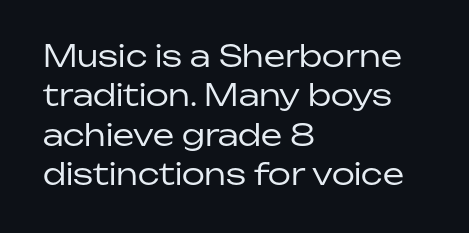
The image shows 30 px regular-weight sans-serif type, upright; set left-aligned, normal line spacing (1.31x), normal letter spacing, not underlined; low stroke contrast and a medium x-height.
